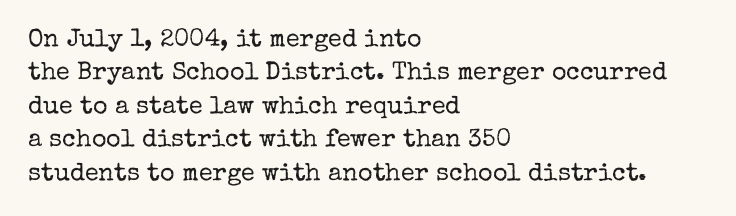
{"italic": "no", "bold": "no", "underline": "no", "align": "left", "line_spacing": "normal", "line_spacing_ratio": 1.34, "letter_spacing": "normal", "letter_spacing_em": 0.0, "glyph_px": 25}
